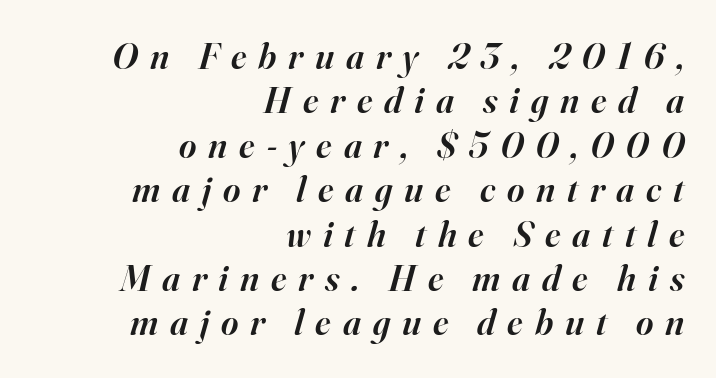
The image shows 37 px semibold serif type, italic (leaning right); set right-aligned, line spacing 1.2x, unusually wide letter spacing (+0.32 em), not underlined; high stroke contrast and a small x-height.
